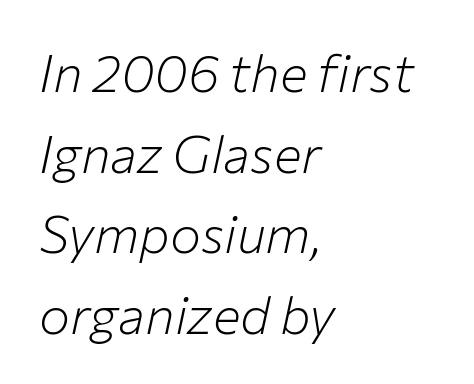
{"italic": "yes", "lean": "right", "slant_degrees": 12, "bold": "no", "weight": "light", "width": "normal", "stroke_contrast": "low", "x_height": "medium", "monospaced": "no", "underline": "no", "align": "left", "line_spacing": "normal", "line_spacing_ratio": 1.55, "letter_spacing": "normal", "letter_spacing_em": 0.0, "glyph_px": 52}
